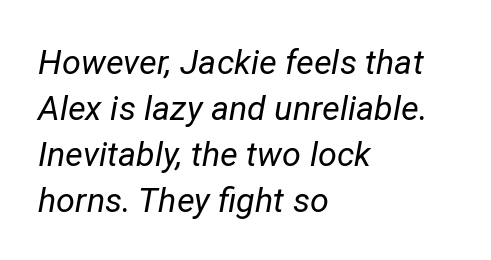
The typeface has the unassuming heft of standard copy or less. Unmarked baselines from the first word to the last. Style check: oblique. Regular leading. Each letter keeps its own natural width here, so spacing adapts to shape. Is the letter spacing exaggerated? No — it looks like the ordinary default.
